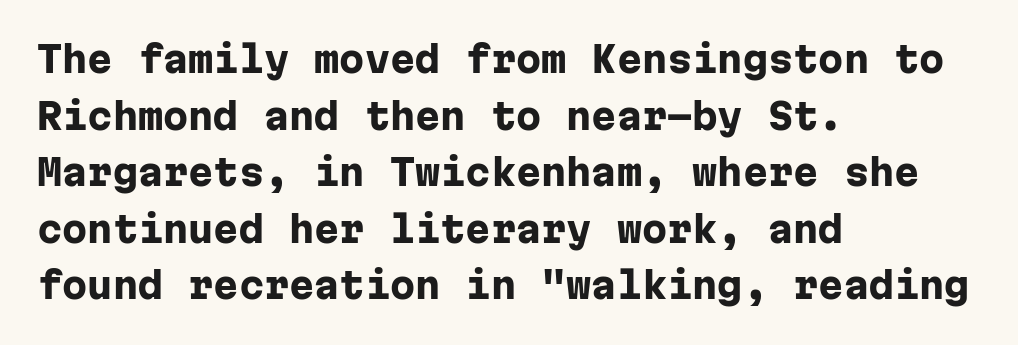
Q: Is the text bold? A: Yes.
Q: Is the text italic (slanted)? A: No, it is upright.
Q: Is the typeface a serif or a sans-serif typeface? A: Sans-serif.
Q: Is the text underlined? A: No.
Q: How is the paragraph aligned? A: Left-aligned.
Q: Is the spacing between letters normal or unusually wide? A: Normal.
Q: Is the spacing between lines tight, normal or loose? A: Normal.
Q: Width (condensed, normal, or wide)? A: Normal.
Q: Stroke contrast? A: Low.
Q: x-height? A: Medium.
Q: Monospaced? A: Yes.
